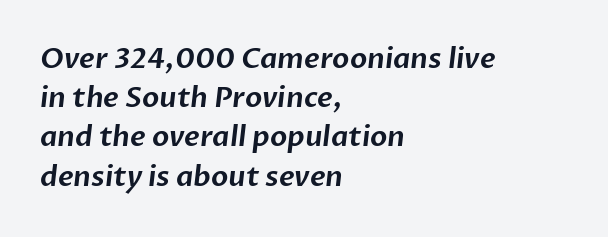
The image shows 28 px sans-serif type; set left-aligned, normal line spacing (1.4x), normal letter spacing, not underlined; low stroke contrast and a medium x-height.
